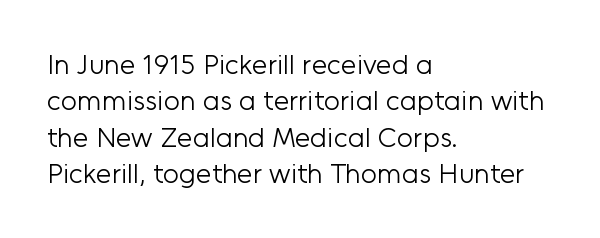
Q: Is the text bold? A: No.
Q: Is the text italic (slanted)? A: No, it is upright.
Q: Is the typeface a serif or a sans-serif typeface? A: Sans-serif.
Q: Is the text underlined? A: No.
Q: How is the paragraph aligned? A: Left-aligned.
Q: Is the spacing between letters normal or unusually wide? A: Normal.
Q: Is the spacing between lines tight, normal or loose? A: Normal.
Q: Width (condensed, normal, or wide)? A: Normal.
Q: Stroke contrast? A: Low.
Q: x-height? A: Medium.
Q: Monospaced? A: No.
